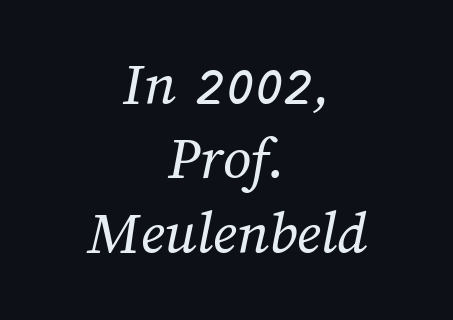
The typesetter chose a symmetrical, centered arrangement here. The rendering uses natural spacing where letterforms have individual widths. No chunkiness to these letters — they're not bold. Any mark beneath the type? The region is blank. The letterforms sit shoulder to shoulder at normal distance.
